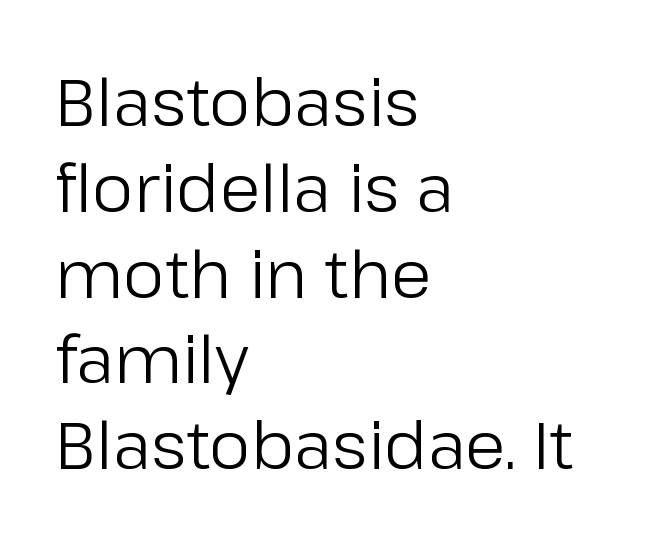
Q: Is the text bold? A: No.
Q: Is the text italic (slanted)? A: No, it is upright.
Q: Is the typeface a serif or a sans-serif typeface? A: Sans-serif.
Q: Is the text underlined? A: No.
Q: How is the paragraph aligned? A: Left-aligned.
Q: Is the spacing between letters normal or unusually wide? A: Normal.
Q: Is the spacing between lines tight, normal or loose? A: Normal.
Q: Width (condensed, normal, or wide)? A: Normal.
Q: Stroke contrast? A: Low.
Q: x-height? A: Medium.
Q: Monospaced? A: No.
